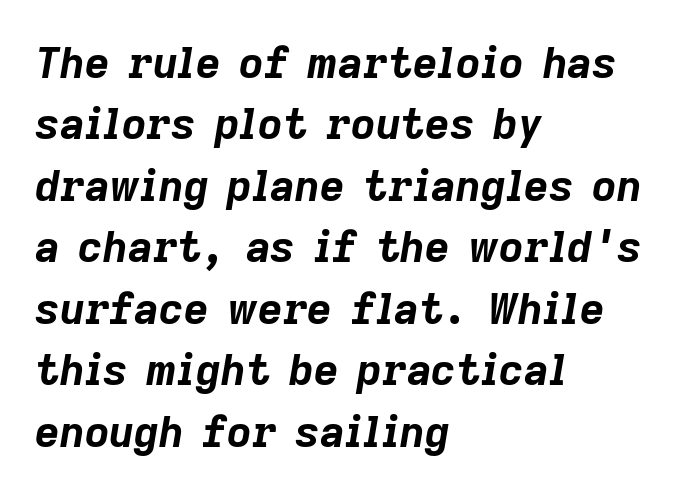
The words here are not underlined. Reading down the column, the eye jumps a familiar distance to each next line. These lines are rendered in a variable-pitch font. Designer's note — italics engaged. If you drew a ruler down the left edge, every line would touch it.
